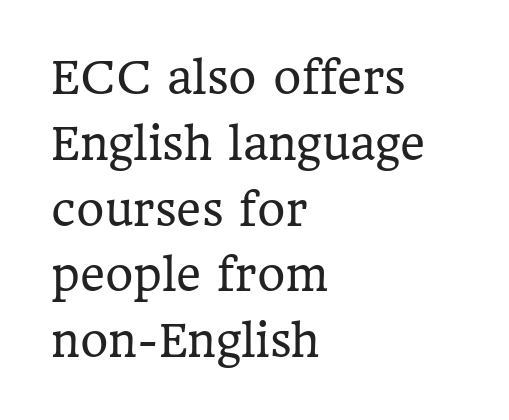
{"serif": "yes", "italic": "no", "bold": "no", "weight": "regular", "width": "normal", "stroke_contrast": "low", "x_height": "medium", "monospaced": "no", "underline": "no", "align": "left", "line_spacing": "normal", "line_spacing_ratio": 1.53, "letter_spacing": "normal", "letter_spacing_em": 0.0, "glyph_px": 43}
